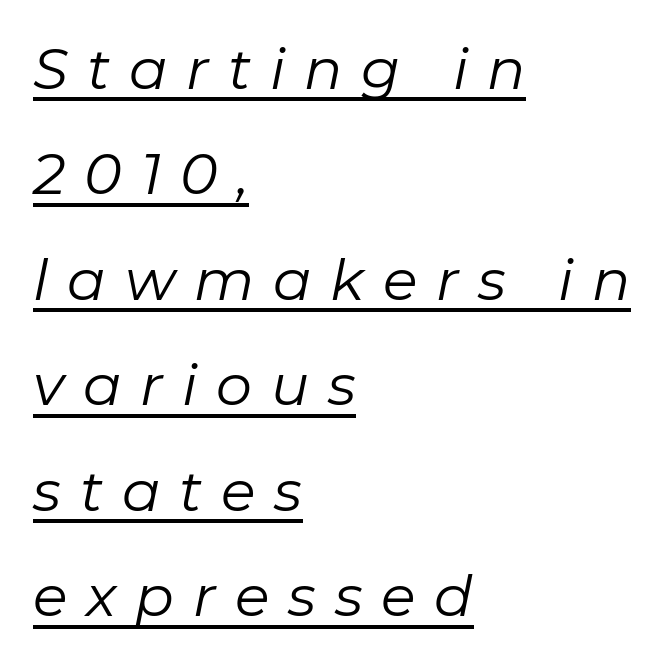
The type is letterspaced generously, with wide tracking. The face used here is proportionally spaced, like ordinary book or web type. Each line of the rendering has a horizontal stroke beneath the glyphs. The typesetting does not lean heavy: it is not bold. When letters slant like this, we call the style italic.
